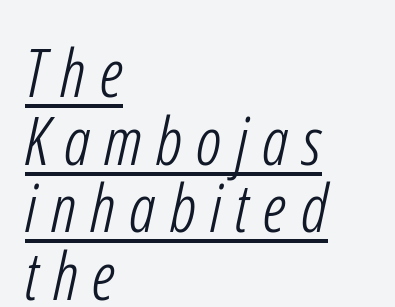
Q: Is the text bold? A: No.
Q: Is the typeface a serif or a sans-serif typeface? A: Sans-serif.
Q: Is the text underlined? A: Yes.
Q: How is the paragraph aligned? A: Left-aligned.
Q: Is the spacing between letters normal or unusually wide? A: Unusually wide.
Q: Is the spacing between lines tight, normal or loose? A: Tight.
Q: Width (condensed, normal, or wide)? A: Condensed.
Q: Stroke contrast? A: Low.
Q: x-height? A: Medium.
Q: Monospaced? A: No.
